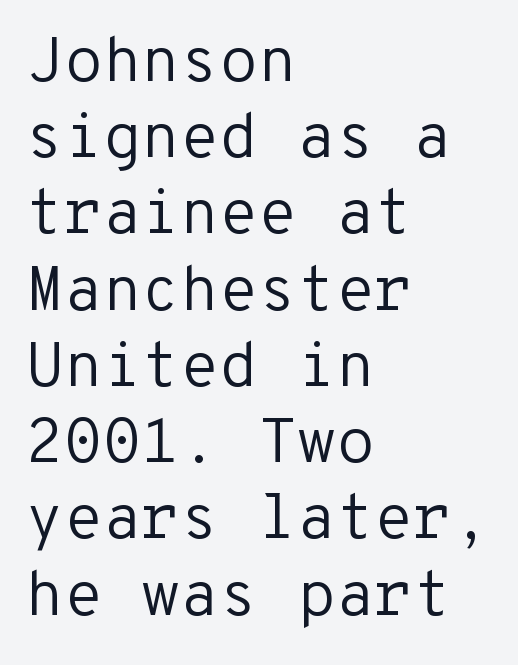
{"serif": "no", "italic": "no", "bold": "no", "weight": "regular", "width": "normal", "stroke_contrast": "low", "x_height": "medium", "monospaced": "yes", "underline": "no", "align": "left", "line_spacing_ratio": 1.21, "letter_spacing": "normal", "letter_spacing_em": 0.0, "glyph_px": 63}
